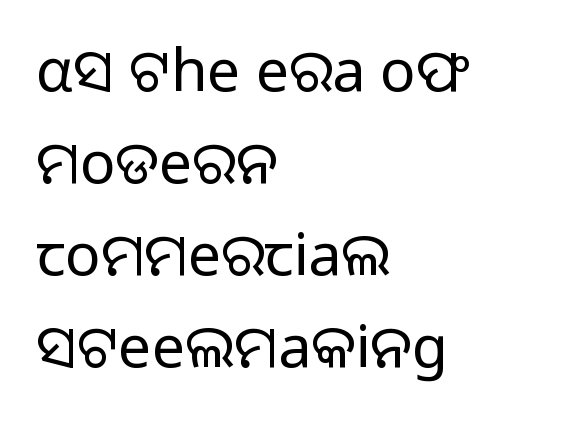
The image shows 59 px light sans-serif type, upright; set left-aligned, normal line spacing (1.56x), normal letter spacing, not underlined; low stroke contrast and a medium x-height.
